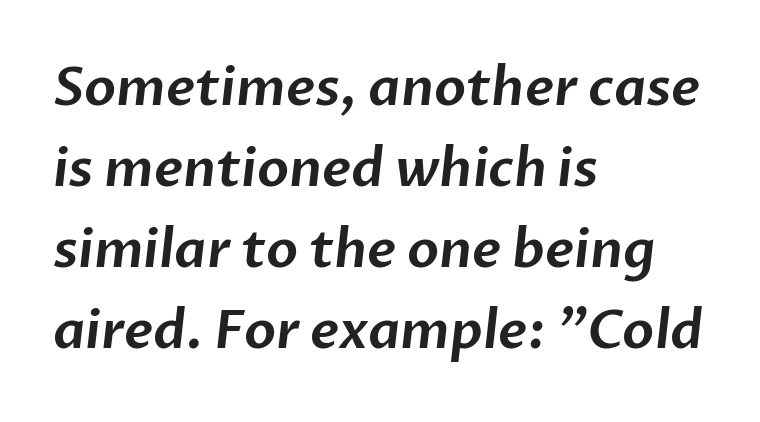
The passage shown is not underscored anywhere. Compared with typical paragraphs, the rows here are spaced about the same. The font family rendered here belongs to the sans-serif group. The letters advance in unequal steps, a hallmark of proportional type. The ragged edge is on the right, which tells us the setting is flush left. Characters follow at the spacing the type designer built in.
